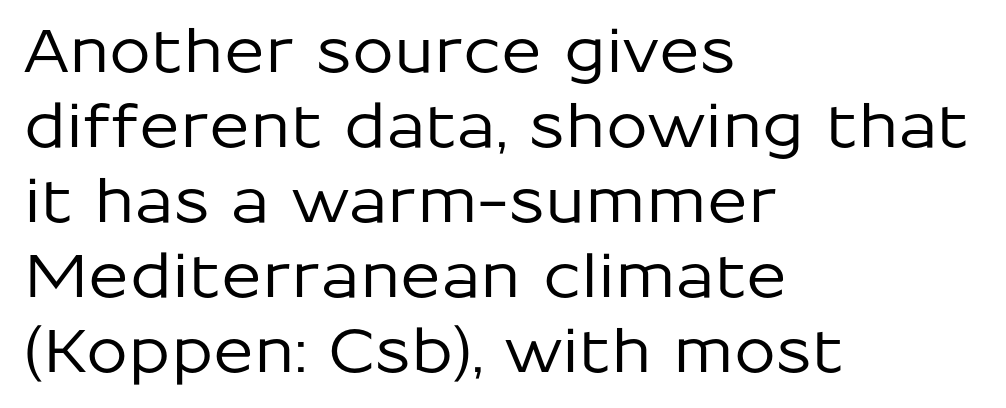
The line-height multiplier appears to be the usual default. Spacing verdict: proportional, widths tailored to each character. Every row of glyphs begins at an identical x-position on the left. These lines were composed using upright roman letters. The type is set solid horizontally, with unmodified tracking.
